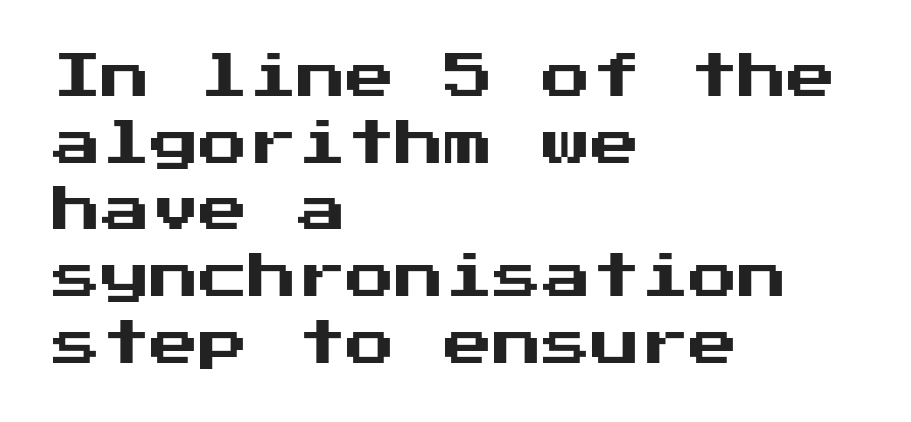
Q: Is the text italic (slanted)? A: No, it is upright.
Q: Is the typeface a serif or a sans-serif typeface? A: Sans-serif.
Q: Is the text underlined? A: No.
Q: How is the paragraph aligned? A: Left-aligned.
Q: Is the spacing between letters normal or unusually wide? A: Normal.
Q: Is the spacing between lines tight, normal or loose? A: Normal.
Q: Width (condensed, normal, or wide)? A: Normal.
Q: Stroke contrast? A: Medium.
Q: x-height? A: Medium.
